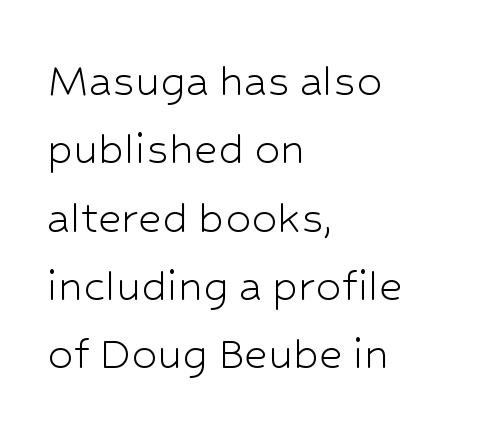
{"serif": "no", "italic": "no", "bold": "no", "weight": "light", "width": "normal", "stroke_contrast": "low", "x_height": "medium", "monospaced": "no", "underline": "no", "align": "left", "line_spacing": "normal", "line_spacing_ratio": 1.34, "letter_spacing": "normal", "letter_spacing_em": 0.0, "glyph_px": 51}
